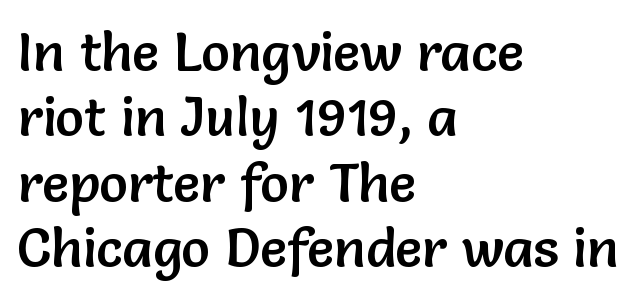
The image shows 54 px sans-serif type, upright; set left-aligned, line spacing 1.21x, normal letter spacing, not underlined; low stroke contrast and a medium x-height.
